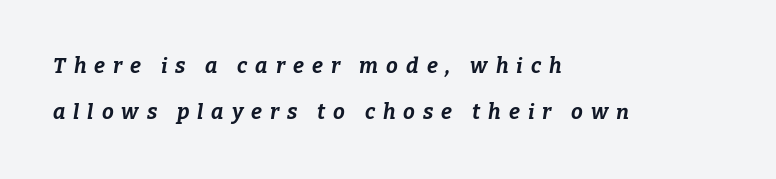
{"italic": "yes", "lean": "right", "slant_degrees": 9, "bold": "yes", "underline": "no", "align": "left", "line_spacing": "loose", "line_spacing_ratio": 2.2, "letter_spacing": "wide", "letter_spacing_em": 0.38, "glyph_px": 21}
